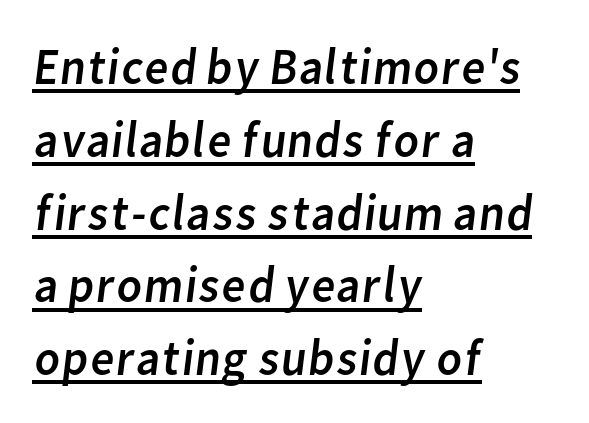
{"serif": "no", "bold": "no", "weight": "regular", "width": "normal", "stroke_contrast": "low", "x_height": "medium", "monospaced": "no", "underline": "yes", "align": "left", "line_spacing": "normal", "line_spacing_ratio": 1.4, "letter_spacing": "normal", "letter_spacing_em": 0.0, "glyph_px": 52}
